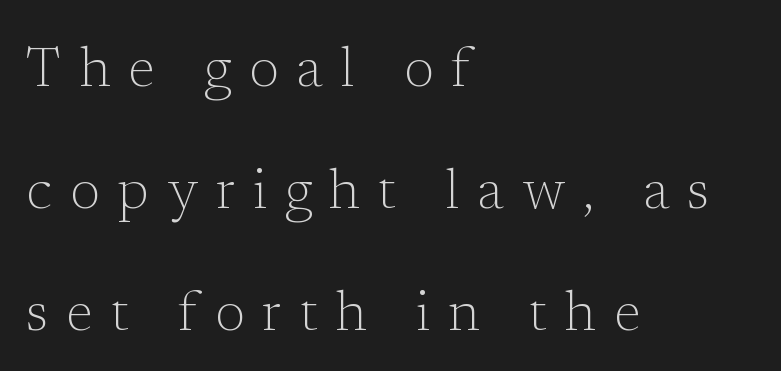
Glance below the letters and you will spot only blank space. Letters have the restrained weight of plain body copy at most. Italic? Not at all — the glyphs are vertical. The face used here is proportionally spaced, like ordinary book or web type. The rendering uses a large line-height, opening up the rows.
